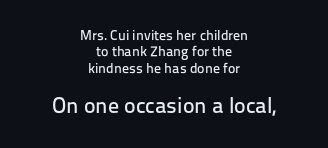
The image shows 22 px text type, upright; set centered, line spacing 1.17x, normal letter spacing, not underlined; the second (bottom) block is 1.57x larger.
